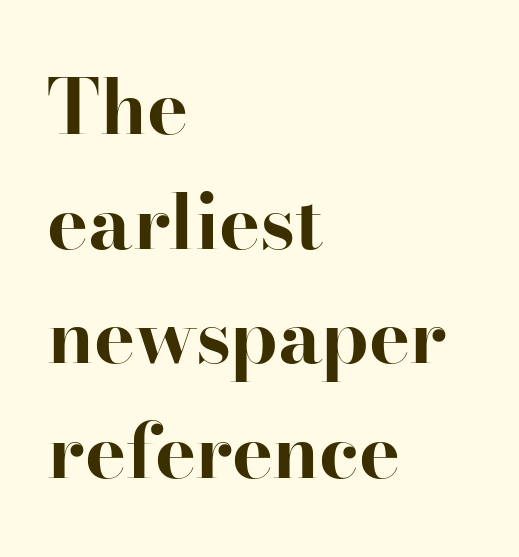
Each line starts at the same left margin while the right side varies. Old-style or modern, the face here clearly has serifs. Set as a true bold cut, around the 700 mark. A typesetter would mark this as roman, not italic. This block has exactly the height ordinary leading produces.
